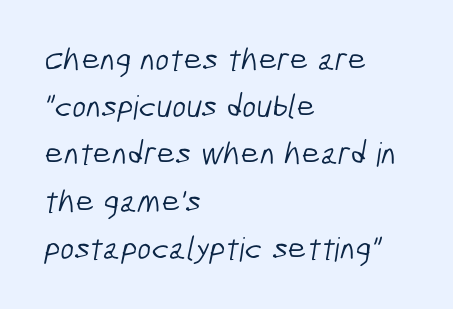
The image shows 33 px light, condensed sans-serif type; set left-aligned, normal line spacing (1.43x), normal letter spacing, not underlined; low stroke contrast and a medium x-height.
